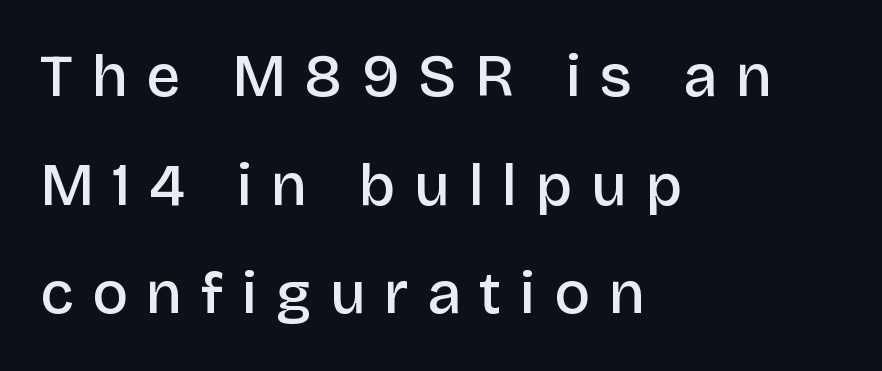
Quick note: not italic, upright. No word sits above an underline. Check where the strokes stop: nothing finishes them off — pure sans. You could not count columns in this text — the font is proportionally spaced. Here the glyphs are tracked loosely, breaking word shapes into spaced letters.
